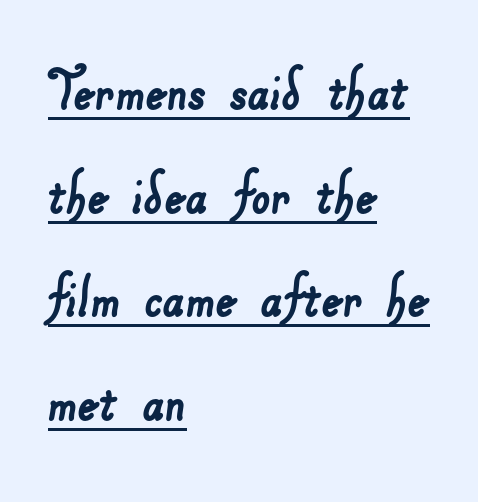
{"serif": "no", "width": "normal", "stroke_contrast": "low", "x_height": "small", "monospaced": "no", "underline": "yes", "align": "left", "line_spacing": "normal", "line_spacing_ratio": 1.57, "letter_spacing": "normal", "letter_spacing_em": 0.0, "glyph_px": 66}
